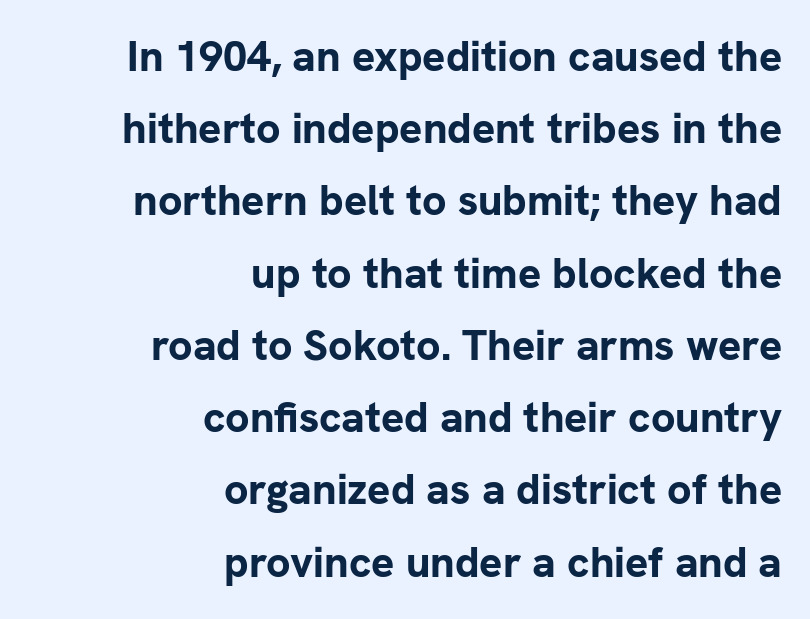
Typographic density is high because the face is bold. A normal amount of white space separates one row of letters from the next. The gap between lines stays unmarked. What stands out about the letter spacing? Nothing — it is the standard amount. These lines are rendered in a variable-pitch font. Reading down the block, your eye finds every line finishing at a fixed right position.
